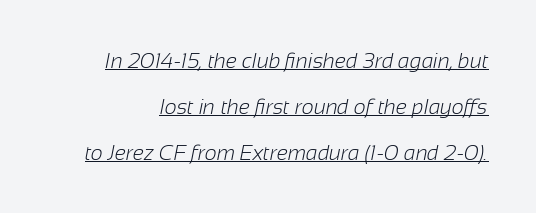
The image shows 21 px text type; set loose line spacing (2.18x), normal letter spacing, underlined.
